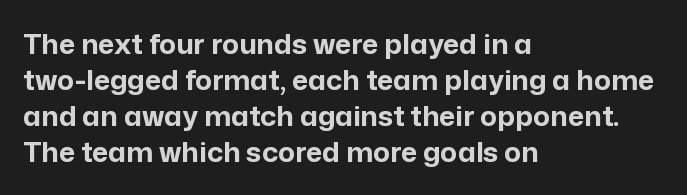
The image shows 28 px bold sans-serif type, upright; set left-aligned, normal line spacing (1.29x), normal letter spacing, not underlined; low stroke contrast and a medium x-height.
